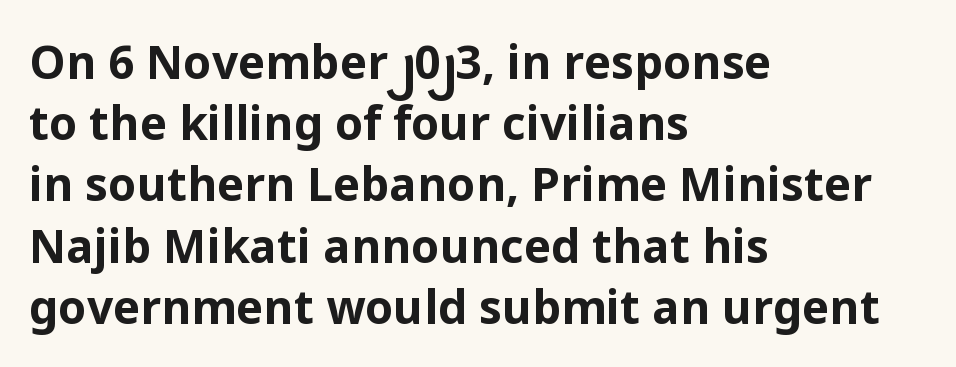
Examine the stroke ends and you'll find no serifs. Designer's note — italics off, roman on. Each row of text sits above clean, open space. The rendering uses a moderate line-height, typical for paragraphs. Is this a fixed-width face? No — the glyphs have proportional, varying widths.
